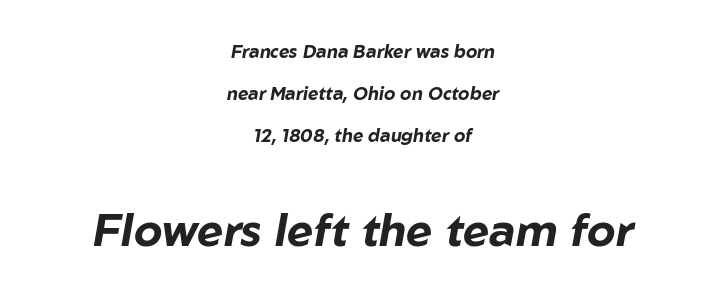
{"italic": "yes", "lean": "right", "slant_degrees": 10, "bold": "yes", "weight": "bold", "width": "normal", "stroke_contrast": "low", "x_height": "medium", "monospaced": "no", "underline": "no", "align": "center", "line_spacing": "loose", "line_spacing_ratio": 2.32, "letter_spacing": "normal", "letter_spacing_em": 0.0, "larger_block": "second", "size_ratio": 2.5, "glyph_px": 45}
